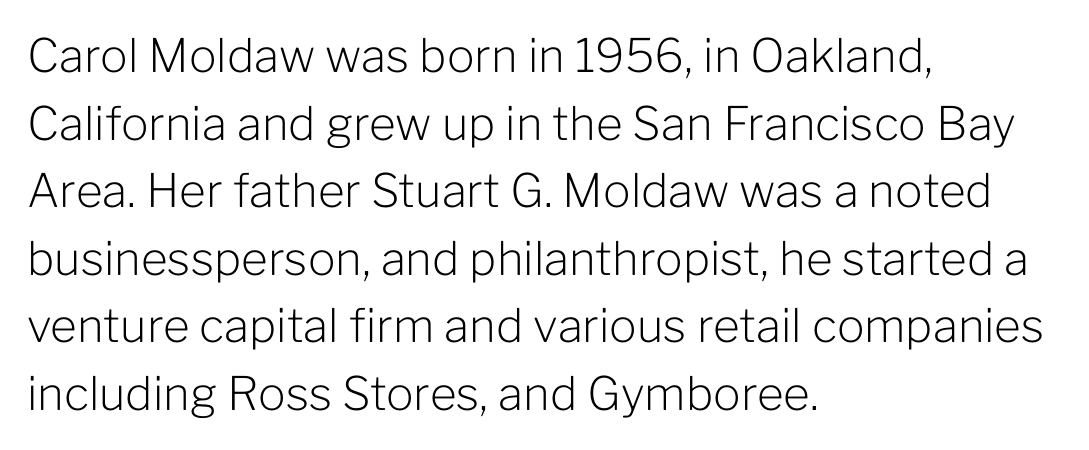
Q: Is the text bold? A: No.
Q: Is the text italic (slanted)? A: No, it is upright.
Q: Is the typeface a serif or a sans-serif typeface? A: Sans-serif.
Q: Is the text underlined? A: No.
Q: How is the paragraph aligned? A: Left-aligned.
Q: Is the spacing between letters normal or unusually wide? A: Normal.
Q: Is the spacing between lines tight, normal or loose? A: Normal.
Q: Width (condensed, normal, or wide)? A: Normal.
Q: Stroke contrast? A: Low.
Q: x-height? A: Medium.
Q: Monospaced? A: No.
